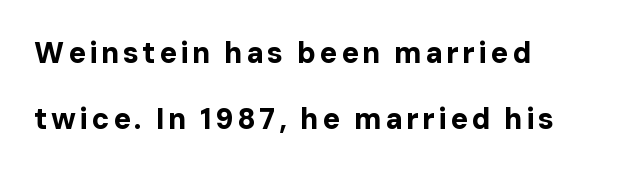
{"serif": "no", "italic": "no", "bold": "yes", "weight": "bold", "width": "normal", "stroke_contrast": "low", "x_height": "medium", "monospaced": "no", "underline": "no", "align": "left", "line_spacing": "loose", "line_spacing_ratio": 2.28, "glyph_px": 29}
